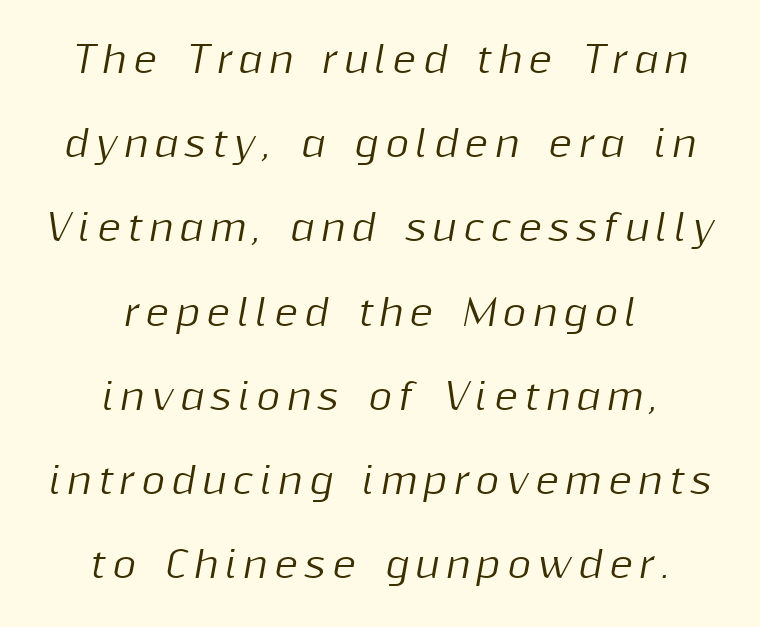
{"italic": "yes", "lean": "right", "slant_degrees": 10, "width": "normal", "stroke_contrast": "medium", "x_height": "medium", "monospaced": "no", "underline": "no", "align": "center", "line_spacing": "loose", "line_spacing_ratio": 2.34, "glyph_px": 36}
